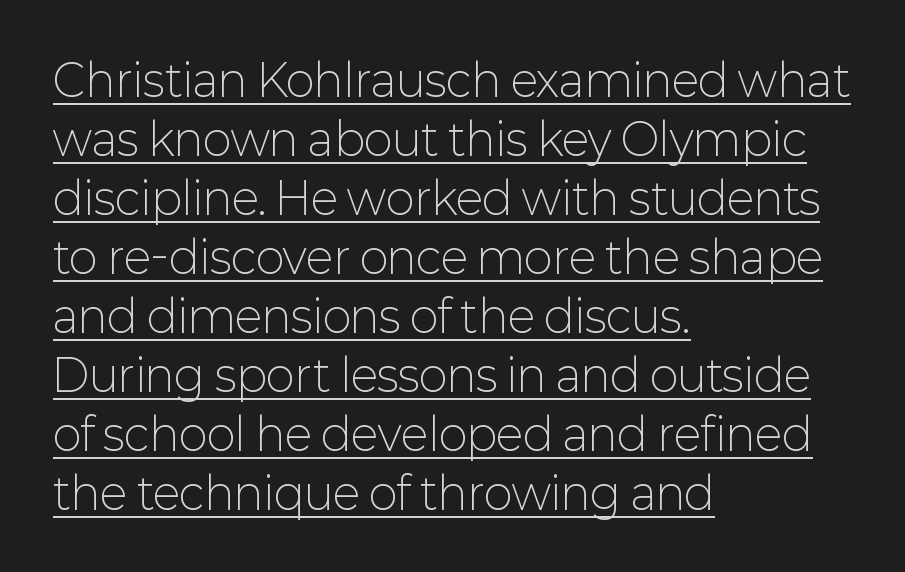
Is there an underline? Yes — a line sits under the letters. The designer went with a sans here, leaving each stem footless. The rendering uses a moderate line-height, typical for paragraphs. You can tell it's not italic because the verticals are truly vertical. You could not count columns in this text — the font is proportionally spaced. Here the glyphs are tracked normally, forming tight word shapes.
